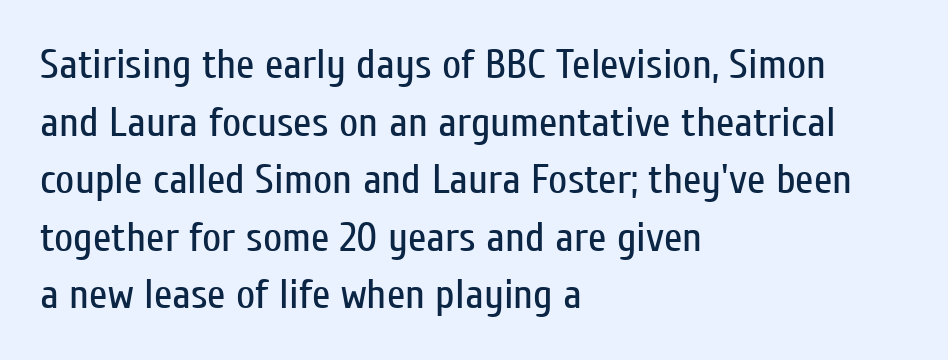
Weight class: somewhere from thin through regular. Proportional: the letters do not fall into vertical columns. Does the lettering tilt? It doesn't — this is upright. Students, observe: this is what conventionally led text looks like. Alignment: flush left.
